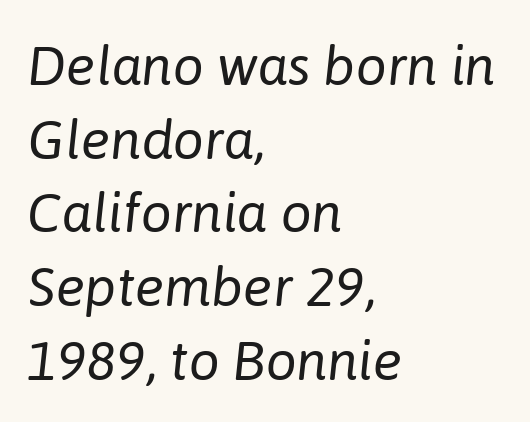
Q: Is the text bold? A: No.
Q: Is the text italic (slanted)? A: Yes, it leans right by about 6 degrees.
Q: Is the text underlined? A: No.
Q: How is the paragraph aligned? A: Left-aligned.
Q: Is the spacing between letters normal or unusually wide? A: Normal.
Q: Is the spacing between lines tight, normal or loose? A: Normal.
Q: Width (condensed, normal, or wide)? A: Normal.
Q: Stroke contrast? A: Low.
Q: x-height? A: Medium.
Q: Monospaced? A: No.
